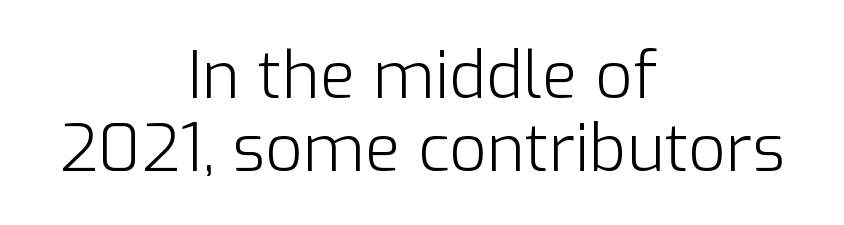
A typesetter would call this proportional, since set widths differ per character. Is the letter spacing exaggerated? No — it looks like the ordinary default. Each letter's strokes conclude bluntly, with no projecting serifs. A typesetter would mark this as roman, not italic. Just letters on the line, the space beneath them empty.
